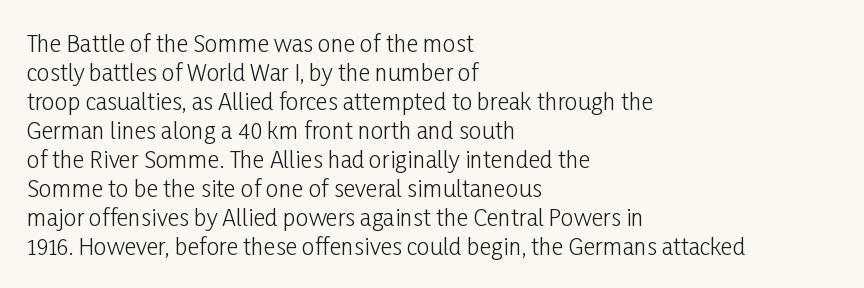
The image shows 23 px text type, upright; set left-aligned, normal line spacing (1.26x), normal letter spacing, not underlined.
